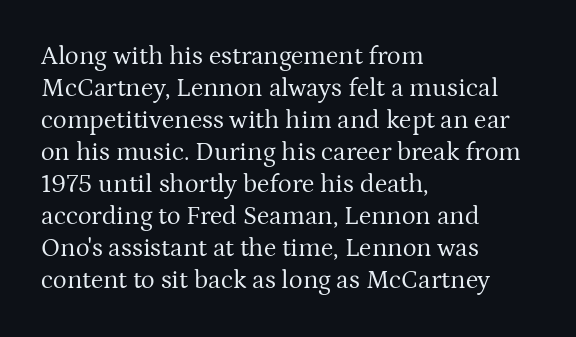
The image shows 26 px text type, upright; set left-aligned, line spacing 1.23x, normal letter spacing, not underlined.
